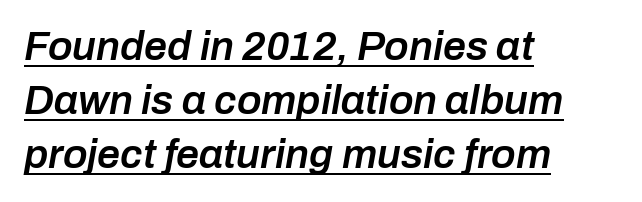
The image shows 41 px semibold type, italic (leaning right); set left-aligned, normal line spacing (1.32x), normal letter spacing, underlined; low stroke contrast and a medium x-height.
